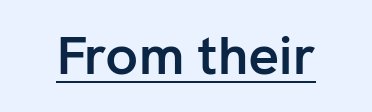
Q: Is the text bold? A: Yes.
Q: Is the text italic (slanted)? A: No, it is upright.
Q: Is the typeface a serif or a sans-serif typeface? A: Sans-serif.
Q: Is the text underlined? A: Yes.
Q: Is the spacing between letters normal or unusually wide? A: Normal.
Q: Width (condensed, normal, or wide)? A: Normal.
Q: Stroke contrast? A: Low.
Q: x-height? A: Medium.
Q: Monospaced? A: No.
